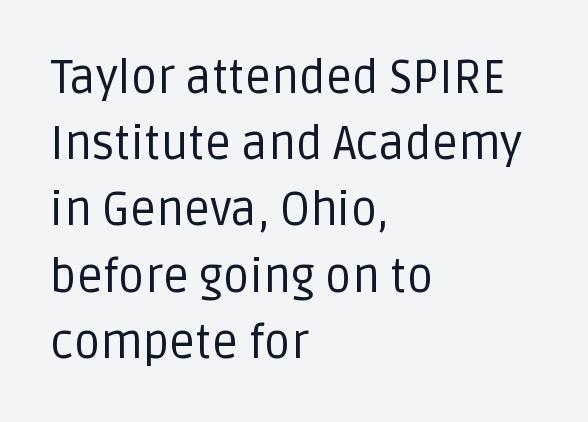
The image shows 46 px regular-weight sans-serif type, upright; set left-aligned, normal line spacing (1.44x), normal letter spacing, not underlined; low stroke contrast and a large x-height.
